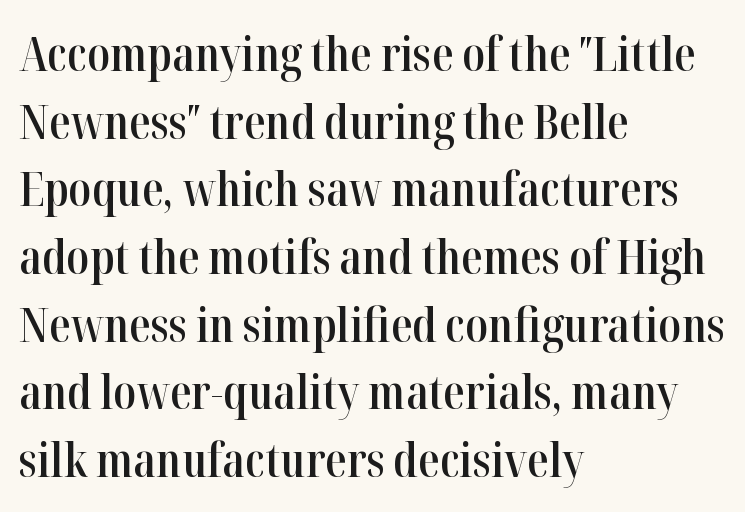
Q: Is the text bold? A: Semi-bold.
Q: Is the text italic (slanted)? A: No, it is upright.
Q: Is the typeface a serif or a sans-serif typeface? A: Serif.
Q: Is the text underlined? A: No.
Q: How is the paragraph aligned? A: Left-aligned.
Q: Is the spacing between letters normal or unusually wide? A: Normal.
Q: Is the spacing between lines tight, normal or loose? A: Normal.
Q: Width (condensed, normal, or wide)? A: Condensed.
Q: Stroke contrast? A: High.
Q: x-height? A: Medium.
Q: Monospaced? A: No.
